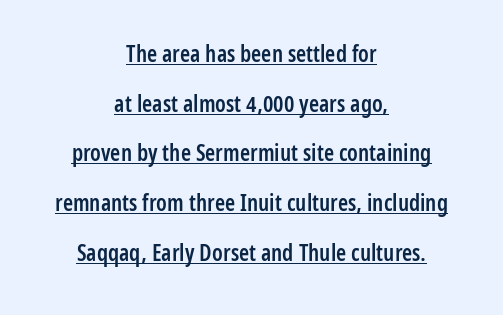
Q: Is the text bold? A: Semi-bold.
Q: Is the text italic (slanted)? A: No, it is upright.
Q: Is the text underlined? A: Yes.
Q: How is the paragraph aligned? A: Centered.
Q: Is the spacing between letters normal or unusually wide? A: Normal.
Q: Is the spacing between lines tight, normal or loose? A: Loose.
